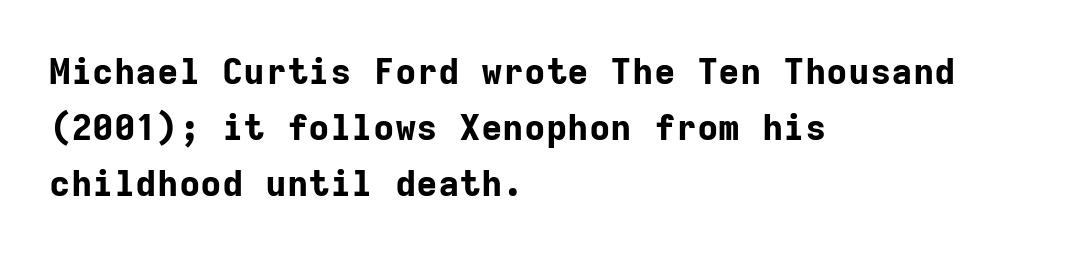
A typesetter would call this leading conventional body-copy spacing. The passage is arranged the way most books set body copy — flush left. A typesetter would mark this as roman, not italic. Descenders hang freely into open space. Serifs: no, the terminals of the letterforms are clean. Chunky letters — that's bold for sure.
